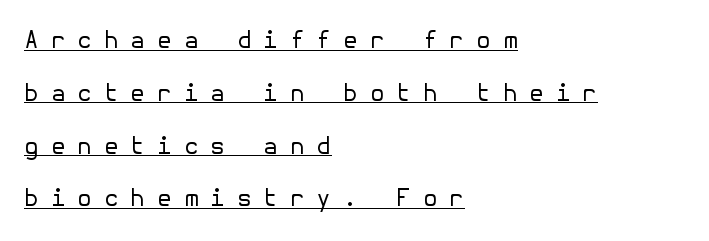
Teacher's note: observe the even left margin — that is flush-left alignment. Stem width sits at or under what a default text font uses. The passage shown is underscored from start to finish. Caption: expanded tracking, letters set apart.
